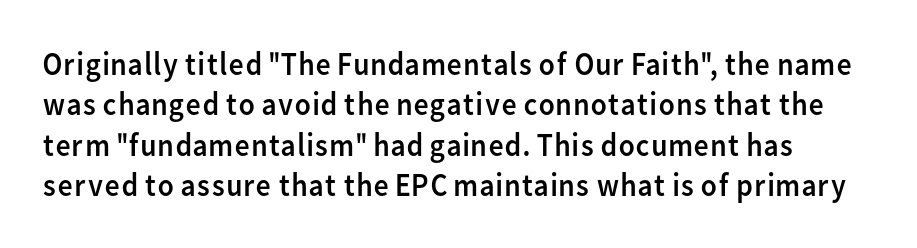
Q: Is the text bold? A: No.
Q: Is the text italic (slanted)? A: No, it is upright.
Q: Is the typeface a serif or a sans-serif typeface? A: Sans-serif.
Q: Is the text underlined? A: No.
Q: Is the spacing between letters normal or unusually wide? A: Normal.
Q: Width (condensed, normal, or wide)? A: Normal.
Q: Stroke contrast? A: Low.
Q: x-height? A: Medium.
Q: Monospaced? A: No.
